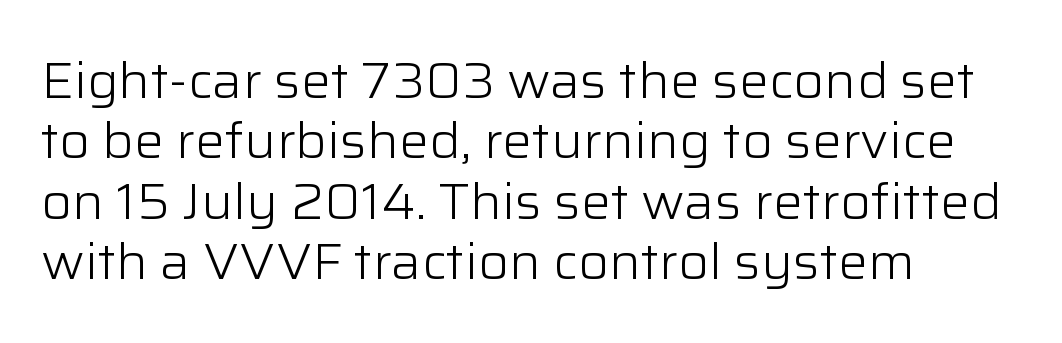
The image shows 50 px light sans-serif type, upright; set left-aligned, line spacing 1.21x, normal letter spacing, not underlined; low stroke contrast and a medium x-height.
